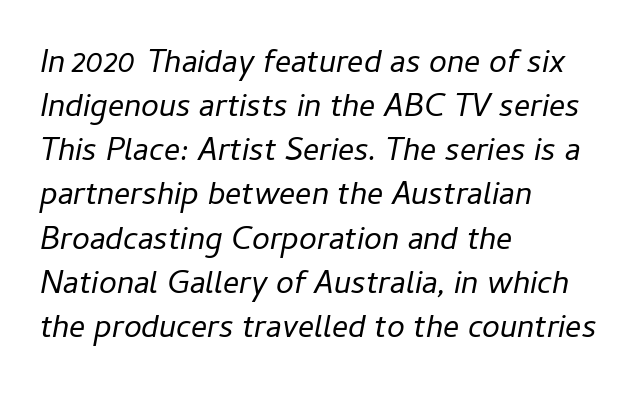
The image shows 32 px regular-weight type, italic (leaning right); set left-aligned, normal line spacing (1.38x), normal letter spacing, not underlined; low stroke contrast and a medium x-height.
